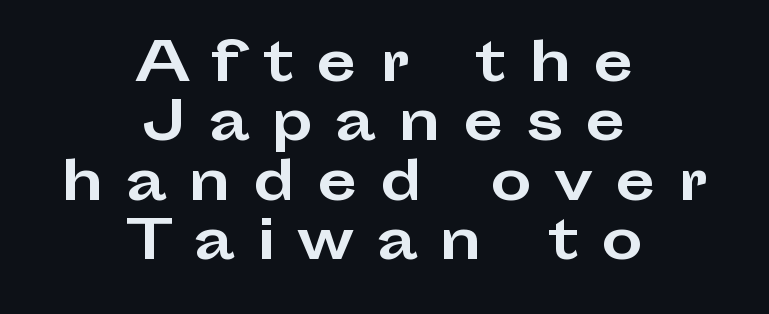
Q: Is the text bold? A: Yes.
Q: Is the text italic (slanted)? A: No, it is upright.
Q: Is the typeface a serif or a sans-serif typeface? A: Sans-serif.
Q: Is the text underlined? A: No.
Q: How is the paragraph aligned? A: Centered.
Q: Is the spacing between letters normal or unusually wide? A: Unusually wide.
Q: Is the spacing between lines tight, normal or loose? A: Tight.
Q: Width (condensed, normal, or wide)? A: Wide.
Q: Stroke contrast? A: Low.
Q: x-height? A: Medium.
Q: Monospaced? A: No.
